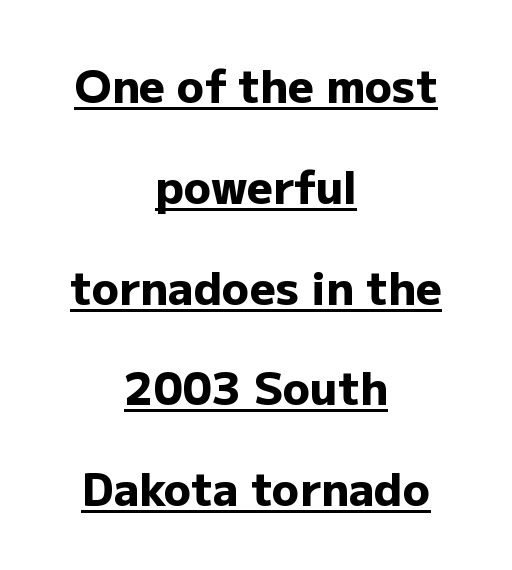
Each letter keeps its own natural width here, so spacing adapts to shape. The passage shown has conventional tracking throughout. The rendering uses a bold face; every stroke is thick and dark. This is the regular roman posture of the typeface. The space between consecutive lines is lavish.
